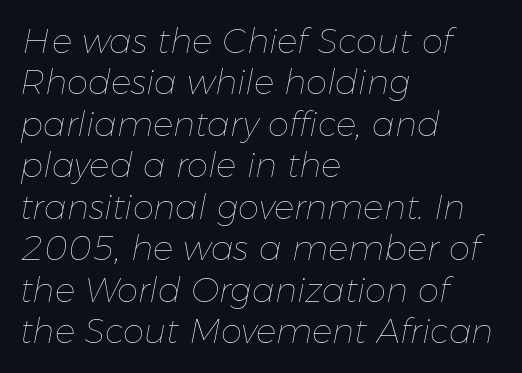
Q: Is the text bold? A: No.
Q: Is the text italic (slanted)? A: Yes, it leans right by about 11 degrees.
Q: Is the text underlined? A: No.
Q: How is the paragraph aligned? A: Left-aligned.
Q: Is the spacing between letters normal or unusually wide? A: Normal.
Q: Width (condensed, normal, or wide)? A: Normal.
Q: Stroke contrast? A: Low.
Q: x-height? A: Medium.
Q: Monospaced? A: No.
